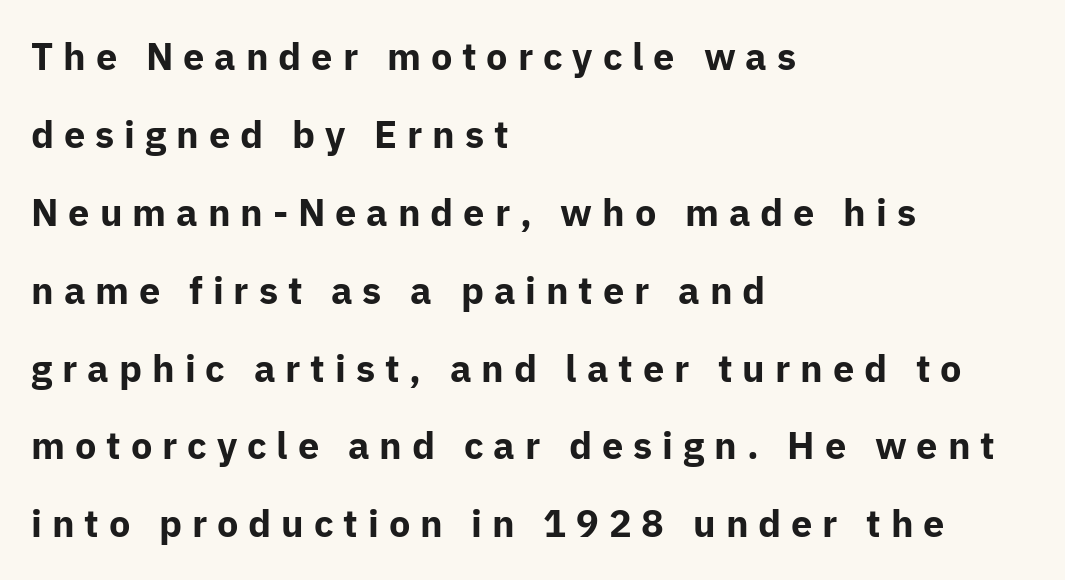
Q: Is the text bold? A: Yes.
Q: Is the text italic (slanted)? A: No, it is upright.
Q: Is the typeface a serif or a sans-serif typeface? A: Sans-serif.
Q: Is the text underlined? A: No.
Q: How is the paragraph aligned? A: Left-aligned.
Q: Is the spacing between letters normal or unusually wide? A: Unusually wide.
Q: Is the spacing between lines tight, normal or loose? A: Loose.
Q: Width (condensed, normal, or wide)? A: Normal.
Q: Stroke contrast? A: Low.
Q: x-height? A: Medium.
Q: Monospaced? A: No.
